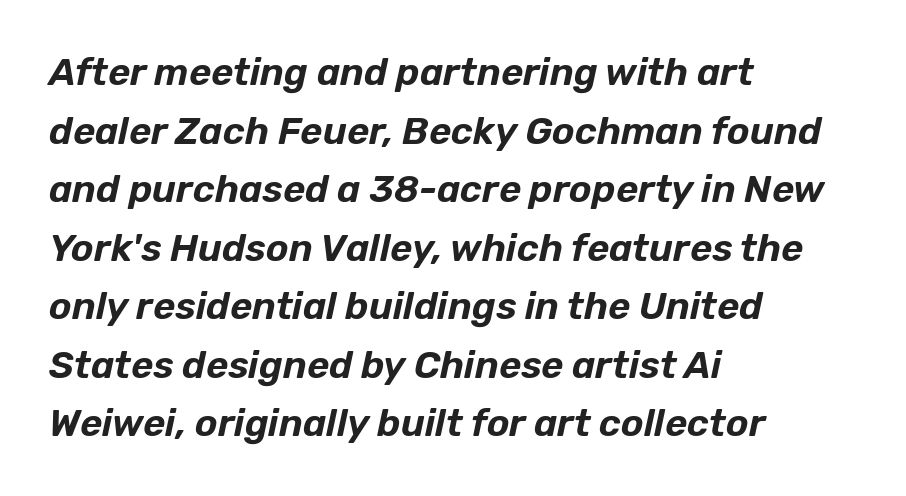
The face used here has a pronounced slope to its letters. A typesetter would call this zero additional tracking. The rag falls on the right side of this text block. Type without underlining. The passage shown stacks its lines at a standard gap. The rendering uses natural spacing where letterforms have individual widths.
